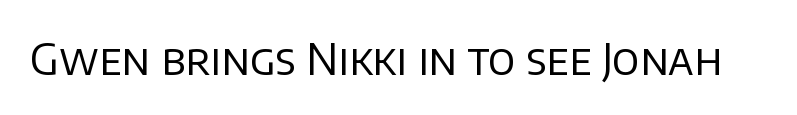
Q: Is the text bold? A: No.
Q: Is the text italic (slanted)? A: No, it is upright.
Q: Is the typeface a serif or a sans-serif typeface? A: Sans-serif.
Q: Is the text underlined? A: No.
Q: Is the spacing between letters normal or unusually wide? A: Normal.
Q: Width (condensed, normal, or wide)? A: Normal.
Q: Stroke contrast? A: Low.
Q: x-height? A: Large.
Q: Monospaced? A: No.
